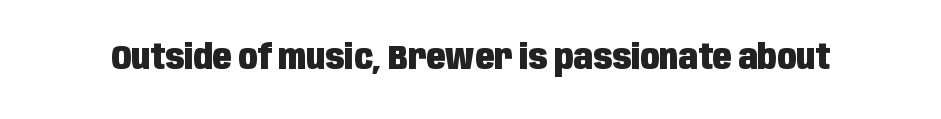
{"serif": "no", "italic": "no", "bold": "yes", "weight": "heavy", "width": "condensed", "stroke_contrast": "low", "x_height": "large", "monospaced": "no", "underline": "no", "letter_spacing": "normal", "letter_spacing_em": 0.0, "glyph_px": 35}
